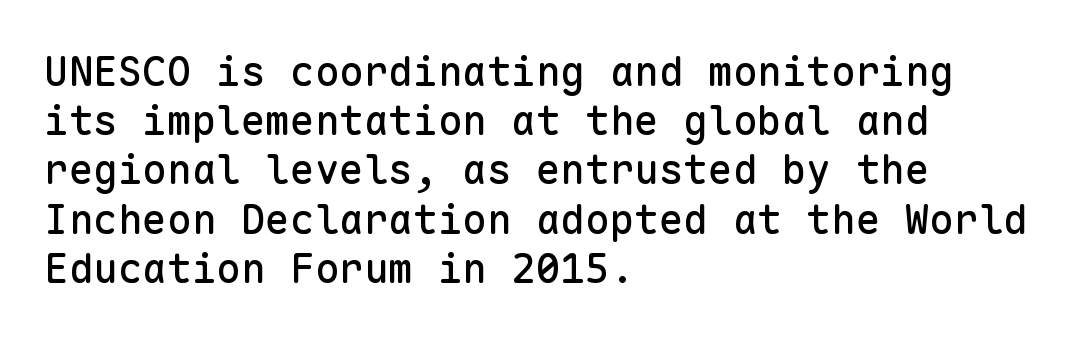
The image shows 41 px sans-serif type, upright, monospaced; set left-aligned, line spacing 1.2x, normal letter spacing, not underlined; low stroke contrast and a medium x-height.
